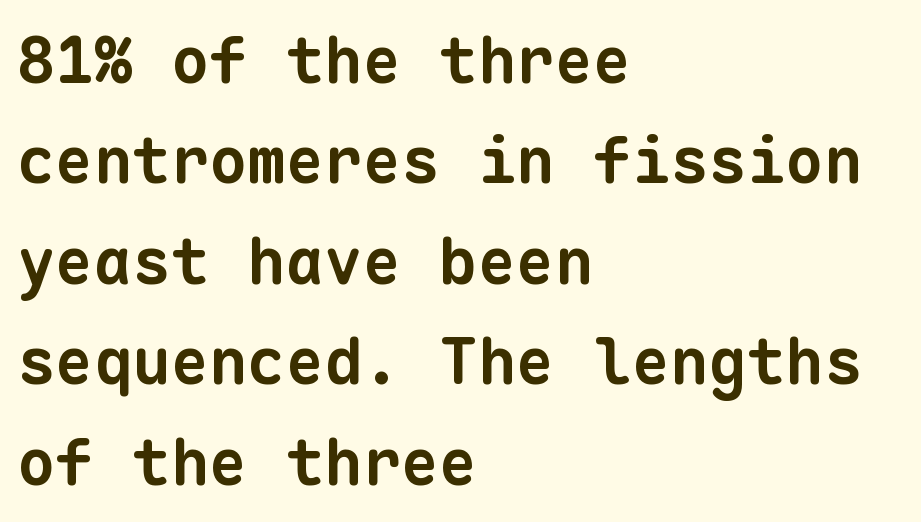
Serifs: no, the terminals of the letterforms are clean. The tracking reads as untouched default to a designer's eye. A typesetter would call this leading conventional body-copy spacing. The passage shown is not underscored anywhere. The paragraph has a hard left edge and a soft right edge. The characters look thick and weighty, a clear bold.
